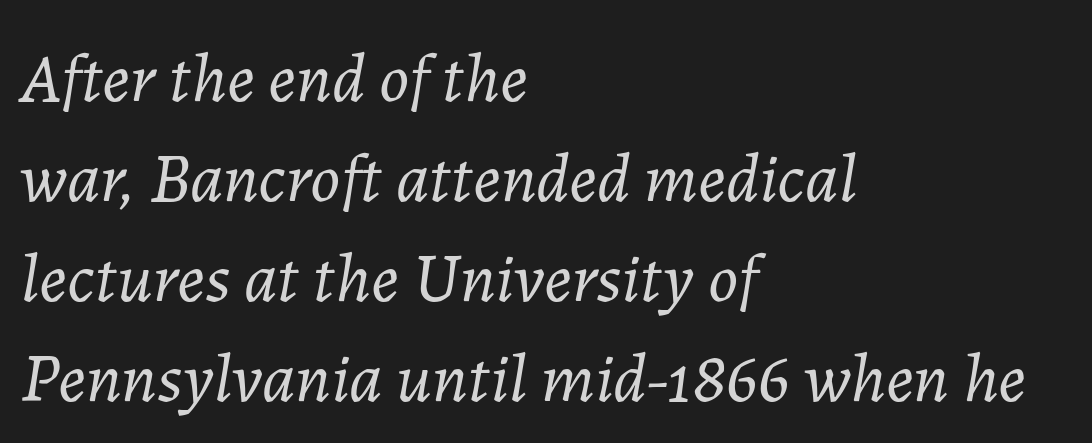
{"italic": "yes", "lean": "right", "slant_degrees": 7, "bold": "no", "weight": "light", "width": "normal", "stroke_contrast": "low", "x_height": "medium", "monospaced": "no", "underline": "no", "align": "left", "line_spacing": "normal", "line_spacing_ratio": 1.43, "letter_spacing": "normal", "letter_spacing_em": 0.0, "glyph_px": 70}
